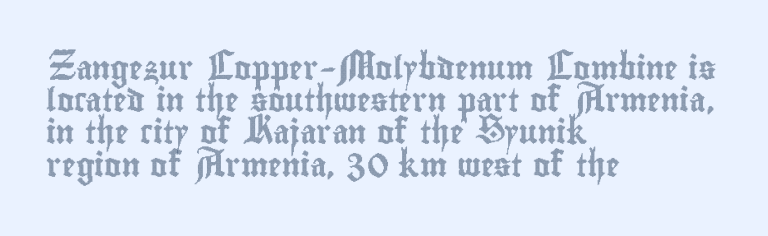
Does the leading feel generous? No, just average. The paragraph shown leans on its left margin. The string is rendered with underlining switched off. Here the glyphs are tracked normally, forming tight word shapes. The font's upright variant was chosen for this text.
